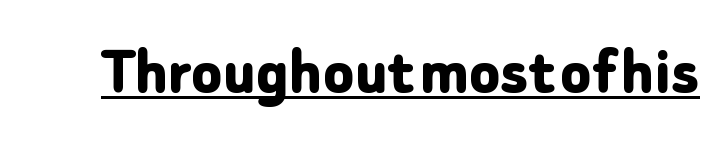
Q: Is the text bold? A: Yes.
Q: Is the text italic (slanted)? A: No, it is upright.
Q: Is the typeface a serif or a sans-serif typeface? A: Sans-serif.
Q: Is the text underlined? A: Yes.
Q: Is the spacing between letters normal or unusually wide? A: Normal.
Q: Width (condensed, normal, or wide)? A: Normal.
Q: Stroke contrast? A: Low.
Q: x-height? A: Medium.
Q: Monospaced? A: No.
